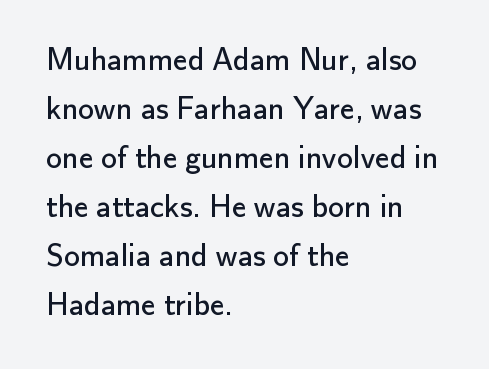
The letters look calm and open, with moderate or lighter stems. I'd call this a sans setting — the letters go barefoot. No italicization has been applied; the sample stays upright. Horizontal bands of white between lines are of average thickness. Line starts are locked; line ends wander.
